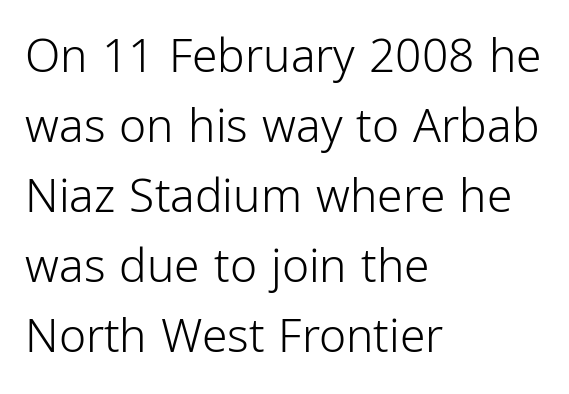
The image shows 46 px light, condensed sans-serif type, upright; set left-aligned, normal line spacing (1.52x), normal letter spacing, not underlined; low stroke contrast and a medium x-height.
